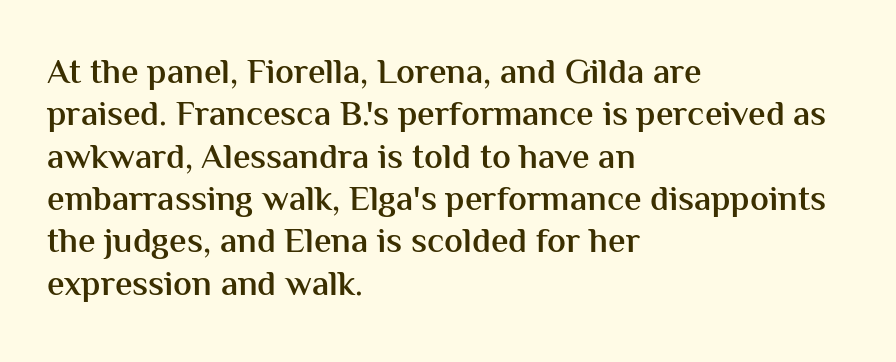
All the whitespace from short lines collects on the right. Glyph-to-glyph distance matches everyday printed text. Each letter keeps its own natural width here, so spacing adapts to shape. A fair bit of extra ink — the face is semibold, not bold. Typographically, this falls in the sans-serif category.
